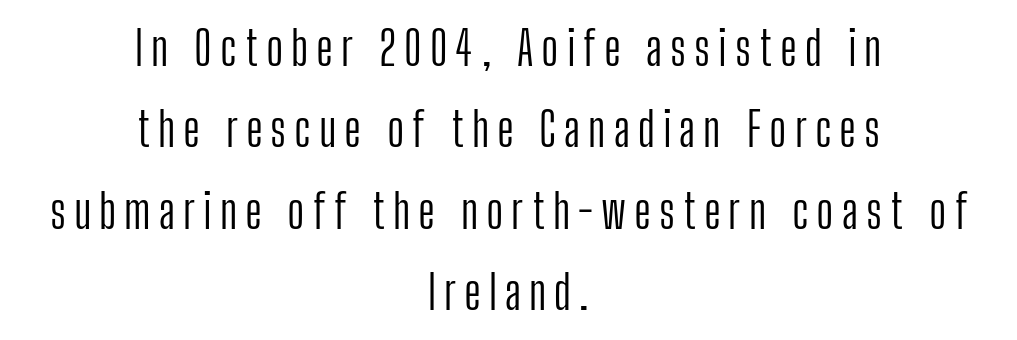
{"serif": "no", "italic": "no", "bold": "no", "weight": "light", "width": "condensed", "stroke_contrast": "low", "x_height": "medium", "monospaced": "no", "underline": "no", "align": "center", "line_spacing_ratio": 1.73, "glyph_px": 47}
